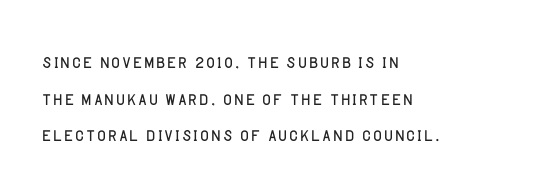
Q: Is the text bold? A: No.
Q: Is the text italic (slanted)? A: No, it is upright.
Q: Is the text underlined? A: No.
Q: How is the paragraph aligned? A: Left-aligned.
Q: Is the spacing between letters normal or unusually wide? A: Normal.
Q: Is the spacing between lines tight, normal or loose? A: Normal.
